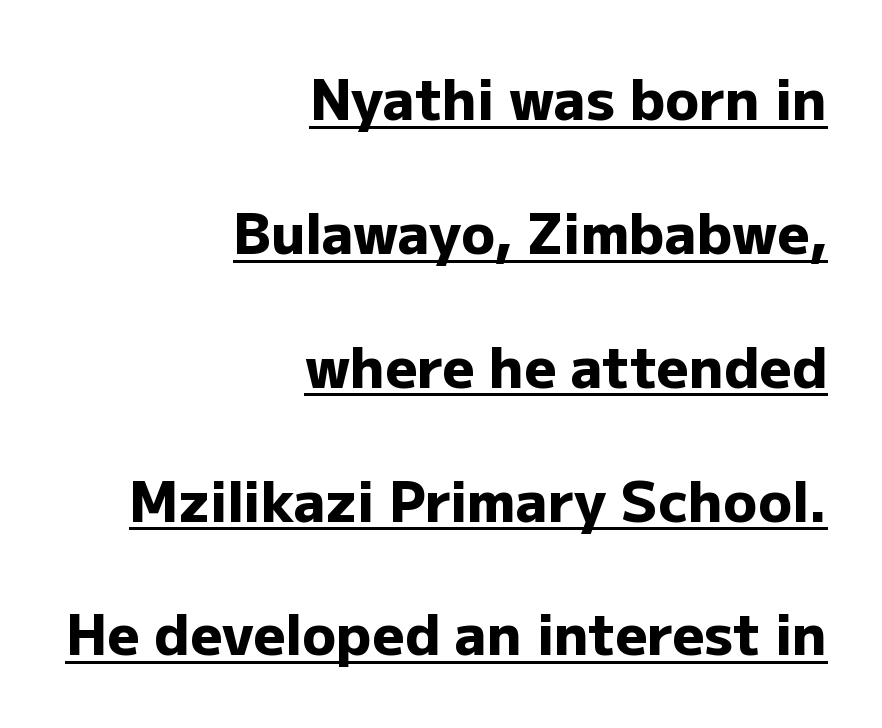
Q: Is the text bold? A: Yes.
Q: Is the text italic (slanted)? A: No, it is upright.
Q: Is the typeface a serif or a sans-serif typeface? A: Sans-serif.
Q: Is the text underlined? A: Yes.
Q: How is the paragraph aligned? A: Right-aligned.
Q: Is the spacing between letters normal or unusually wide? A: Normal.
Q: Is the spacing between lines tight, normal or loose? A: Loose.
Q: Width (condensed, normal, or wide)? A: Normal.
Q: Stroke contrast? A: Low.
Q: x-height? A: Medium.
Q: Monospaced? A: No.
